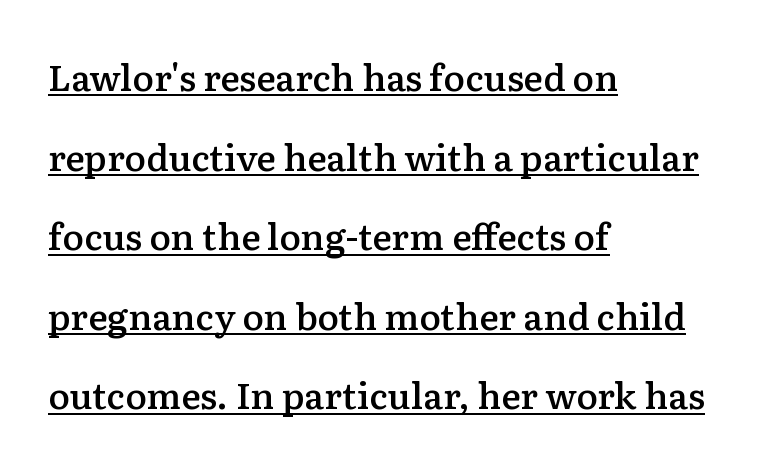
Q: Is the text bold? A: Semi-bold.
Q: Is the text italic (slanted)? A: No, it is upright.
Q: Is the typeface a serif or a sans-serif typeface? A: Serif.
Q: Is the text underlined? A: Yes.
Q: How is the paragraph aligned? A: Left-aligned.
Q: Is the spacing between letters normal or unusually wide? A: Normal.
Q: Is the spacing between lines tight, normal or loose? A: Loose.
Q: Width (condensed, normal, or wide)? A: Normal.
Q: Stroke contrast? A: Low.
Q: x-height? A: Medium.
Q: Monospaced? A: No.
